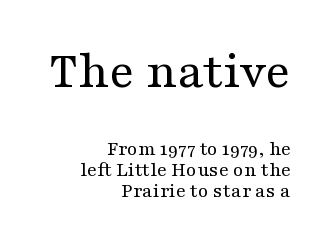
Q: Is the text bold? A: No.
Q: Is the text italic (slanted)? A: No, it is upright.
Q: Is the typeface a serif or a sans-serif typeface? A: Serif.
Q: Is the text underlined? A: No.
Q: How is the paragraph aligned? A: Right-aligned.
Q: Is the spacing between letters normal or unusually wide? A: Normal.
Q: Is the spacing between lines tight, normal or loose? A: Tight.
Q: Which block of text is set in a larger size, the first (top) or the second (bottom)? A: The first (top) one.
Q: Width (condensed, normal, or wide)? A: Wide.
Q: Stroke contrast? A: Medium.
Q: x-height? A: Medium.
Q: Monospaced? A: No.
